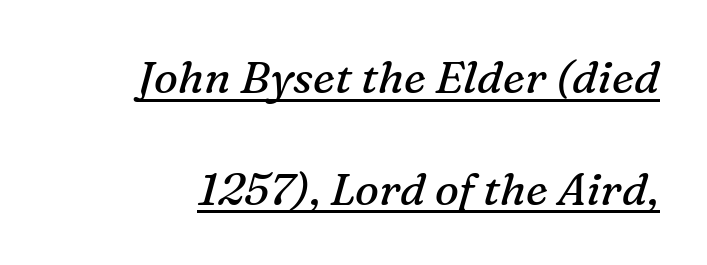
This is oblique type, the kind used for emphasis or titles. No extra tracking has been applied to these lines. Caption: face not bold, strokes unweighted. The typesetter has applied underlining to the passage shown.
